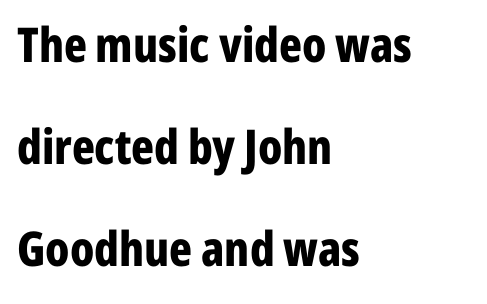
Q: Is the text bold? A: Yes.
Q: Is the text italic (slanted)? A: No, it is upright.
Q: Is the typeface a serif or a sans-serif typeface? A: Sans-serif.
Q: Is the text underlined? A: No.
Q: How is the paragraph aligned? A: Left-aligned.
Q: Is the spacing between letters normal or unusually wide? A: Normal.
Q: Is the spacing between lines tight, normal or loose? A: Loose.
Q: Width (condensed, normal, or wide)? A: Condensed.
Q: Stroke contrast? A: Low.
Q: x-height? A: Medium.
Q: Monospaced? A: No.
